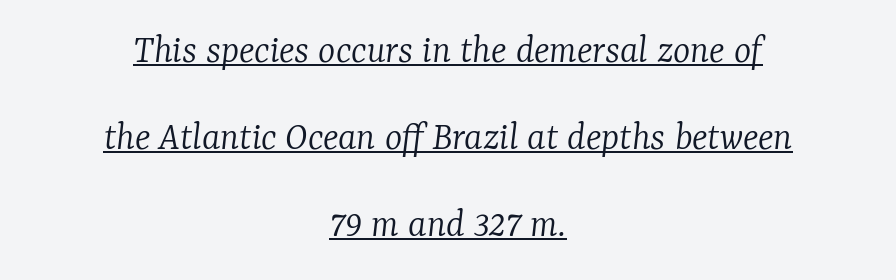
Italic: yes, the glyphs are oblique. Stroke mass is kept to a normal reading level or below. The paragraph shown floats in the horizontal middle. Caption: lettering with a line underneath. Horizontal bands of white between lines are thick stripes.
